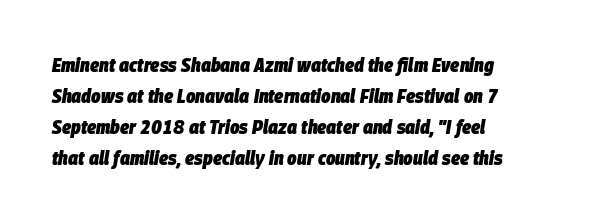
{"italic": "yes", "lean": "right", "slant_degrees": 9, "bold": "yes", "underline": "no", "align": "left", "line_spacing": "normal", "line_spacing_ratio": 1.55, "letter_spacing": "normal", "letter_spacing_em": 0.0, "glyph_px": 20}
